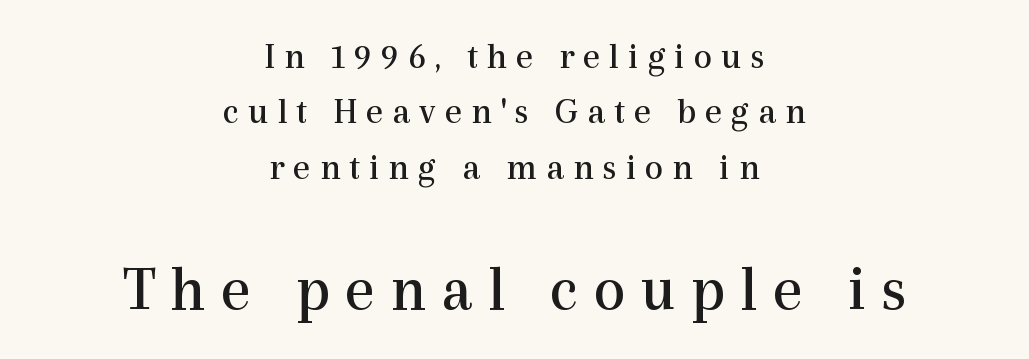
Q: Is the text bold? A: No.
Q: Is the text italic (slanted)? A: No, it is upright.
Q: Is the typeface a serif or a sans-serif typeface? A: Serif.
Q: Is the text underlined? A: No.
Q: How is the paragraph aligned? A: Centered.
Q: Is the spacing between letters normal or unusually wide? A: Unusually wide.
Q: Is the spacing between lines tight, normal or loose? A: Normal.
Q: Which block of text is set in a larger size, the first (top) or the second (bottom)? A: The second (bottom) one.
Q: Width (condensed, normal, or wide)? A: Normal.
Q: x-height? A: Medium.
Q: Monospaced? A: No.
